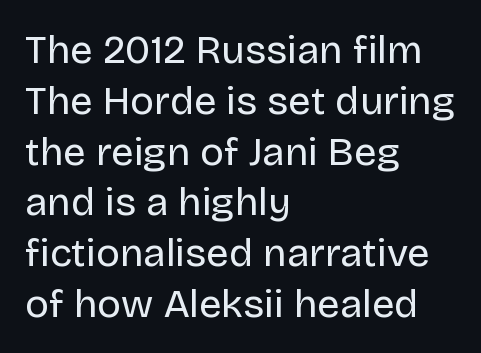
The image shows 40 px regular-weight sans-serif type, upright; set left-aligned, normal line spacing (1.27x), normal letter spacing, not underlined; low stroke contrast and a large x-height.
